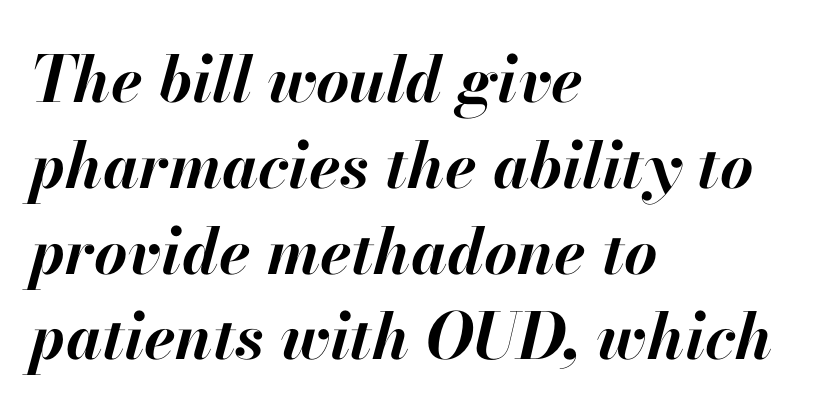
{"italic": "yes", "lean": "right", "slant_degrees": 13, "bold": "yes", "weight": "bold", "width": "normal", "stroke_contrast": "high", "x_height": "small", "monospaced": "no", "underline": "no", "align": "left", "line_spacing": "normal", "line_spacing_ratio": 1.34, "letter_spacing": "normal", "letter_spacing_em": 0.0, "glyph_px": 64}
